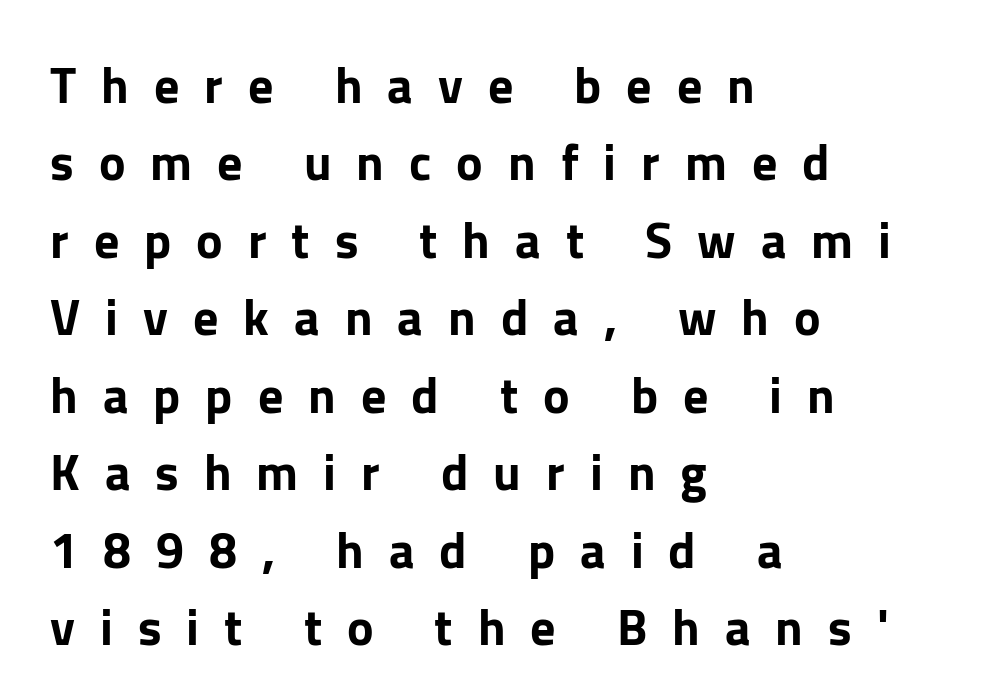
{"serif": "no", "italic": "no", "width": "normal", "stroke_contrast": "low", "x_height": "medium", "monospaced": "no", "underline": "no", "align": "left", "line_spacing": "normal", "line_spacing_ratio": 1.55, "letter_spacing": "wide", "letter_spacing_em": 0.5, "glyph_px": 50}
